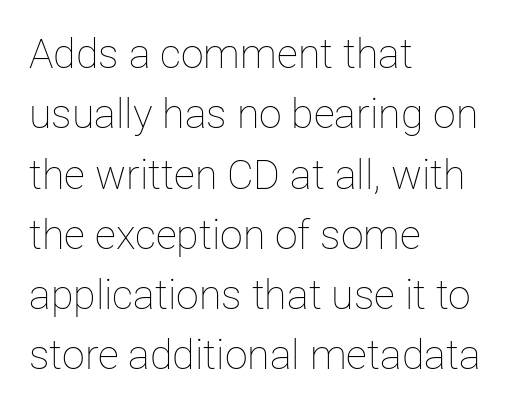
Q: Is the text bold? A: No.
Q: Is the text italic (slanted)? A: No, it is upright.
Q: Is the text underlined? A: No.
Q: How is the paragraph aligned? A: Left-aligned.
Q: Is the spacing between letters normal or unusually wide? A: Normal.
Q: Is the spacing between lines tight, normal or loose? A: Normal.
Q: Width (condensed, normal, or wide)? A: Normal.
Q: Stroke contrast? A: Low.
Q: x-height? A: Medium.
Q: Monospaced? A: No.
